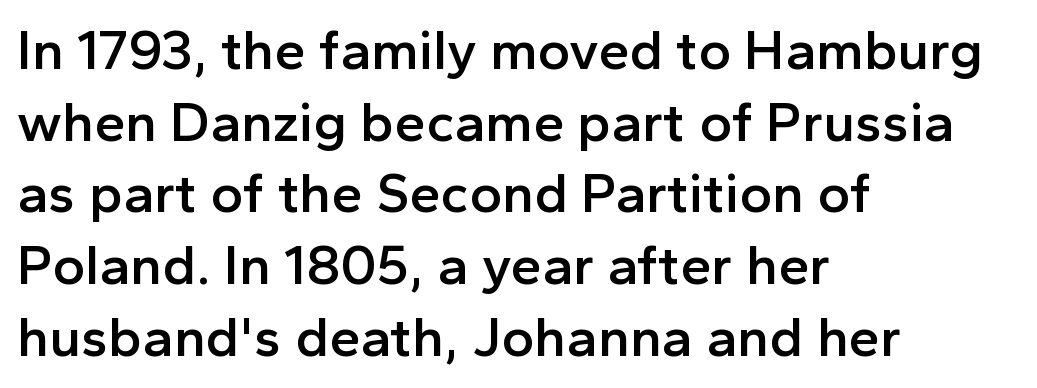
The image shows 56 px semibold sans-serif type, upright; set left-aligned, normal line spacing (1.28x), normal letter spacing, not underlined; a medium x-height.
